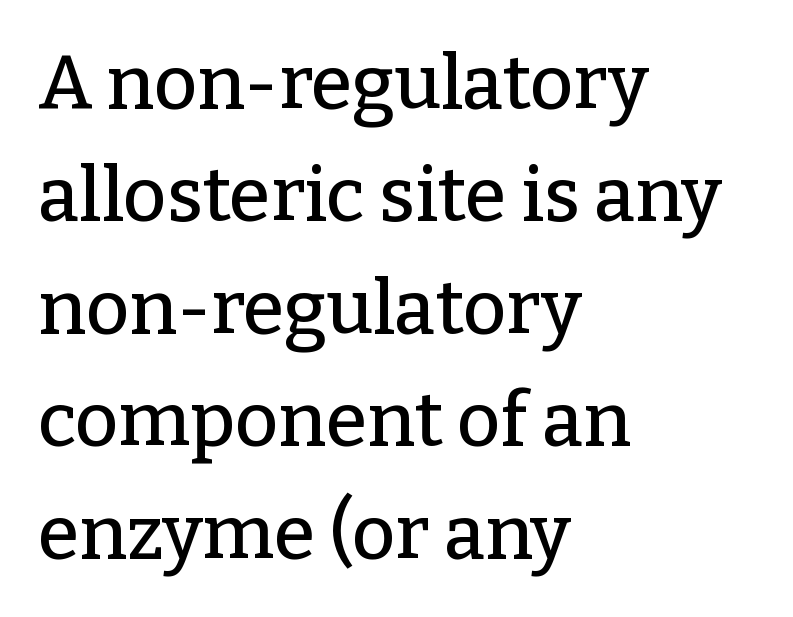
The image shows 75 px serif type, upright; set left-aligned, normal line spacing (1.5x), normal letter spacing, not underlined; low stroke contrast and a medium x-height.
